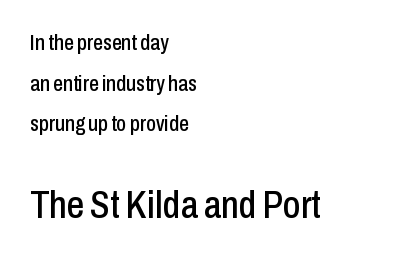
{"serif": "no", "italic": "no", "width": "condensed", "stroke_contrast": "low", "x_height": "medium", "monospaced": "no", "underline": "no", "align": "left", "line_spacing_ratio": 1.85, "letter_spacing": "normal", "letter_spacing_em": 0.0, "larger_block": "second", "size_ratio": 1.77, "glyph_px": 39}
